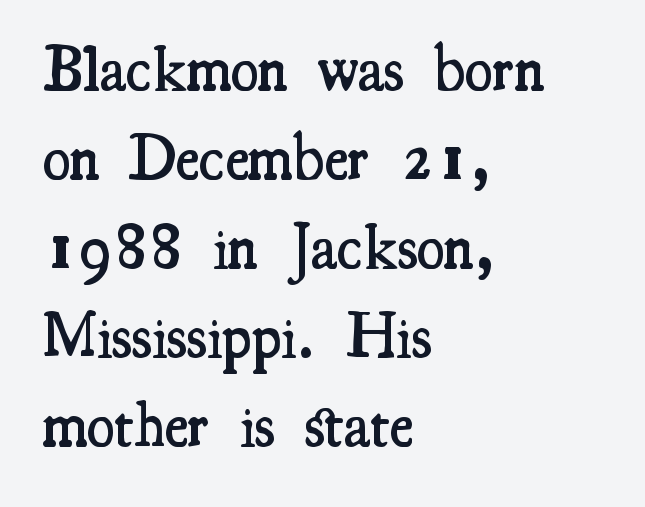
Students, note that the glyphs here touch the page at normal intervals. Semibold letterforms, between regular and bold. This sample keeps an unexceptional amount of space between lines. Varying glyph widths throughout — classic text-font behaviour.
